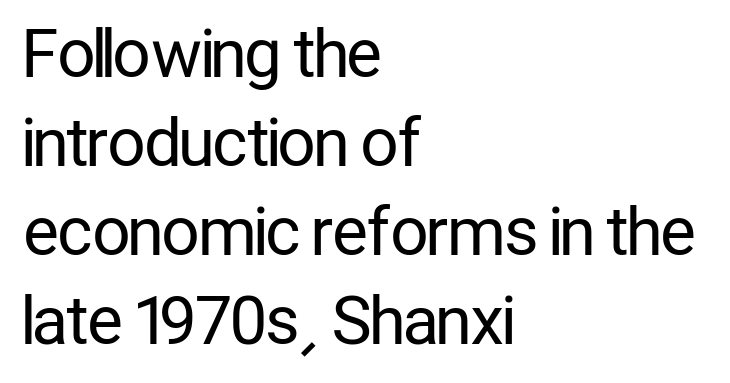
This sample is left-justified, so line endings fall wherever the words run out. Underline: absent. A typesetter would mark this as roman, not italic. This sample uses plain, unmodified letter spacing. Think standard paragraph weight, or any step lighter than that.
